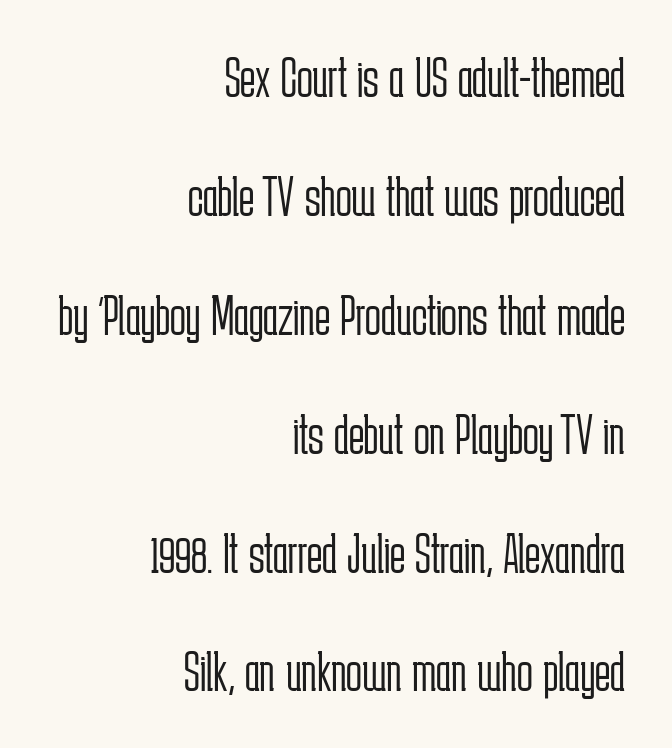
{"serif": "no", "italic": "no", "bold": "no", "weight": "light", "width": "condensed", "stroke_contrast": "low", "x_height": "medium", "monospaced": "no", "underline": "no", "align": "right", "line_spacing": "loose", "line_spacing_ratio": 2.05, "letter_spacing": "normal", "letter_spacing_em": 0.0, "glyph_px": 58}
